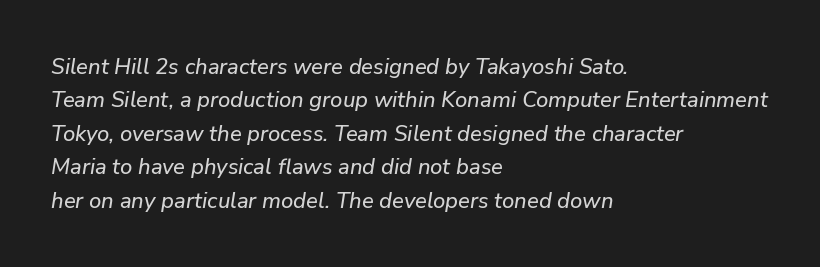
The rag falls on the right side of this text block. The tracking reads as untouched default to a designer's eye. The leading is moderate, giving the passage an even texture. Emphasis-style slanted type is in use. Check under the words: just untouched page.
